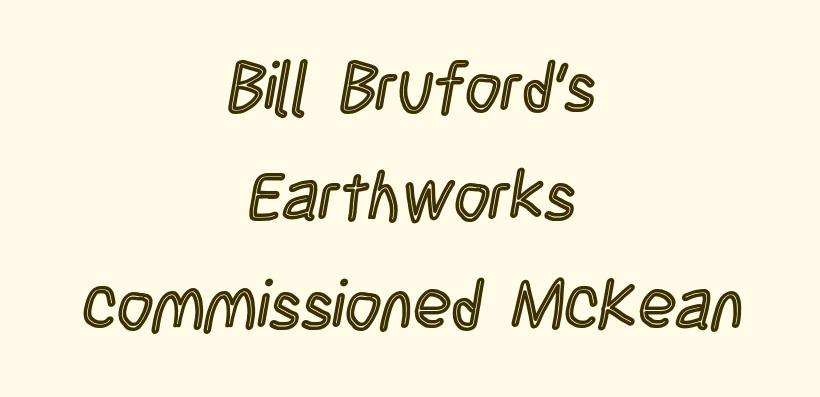
Proportional: the letters do not fall into vertical columns. Short and long lines alike share a common midpoint. Nobody drew a line under any word here. In terms of leading, this rendering sits right in the middle.
